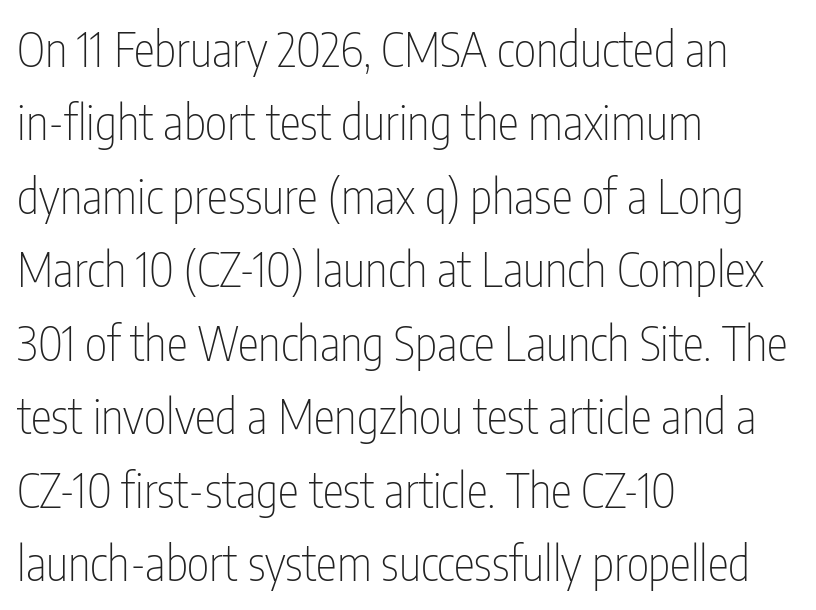
The image shows 48 px thin, condensed sans-serif type, upright; set left-aligned, normal line spacing (1.53x), normal letter spacing, not underlined; low stroke contrast and a medium x-height.
